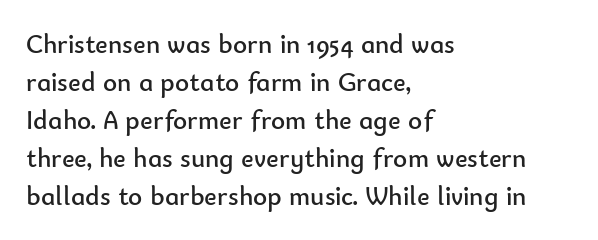
{"italic": "no", "bold": "no", "underline": "no", "align": "left", "line_spacing": "normal", "line_spacing_ratio": 1.41, "letter_spacing": "normal", "letter_spacing_em": 0.0, "glyph_px": 27}
